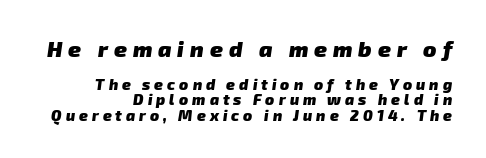
The image shows 22 px bold type; set right-aligned, tight line spacing (1.02x), unusually wide letter spacing (+0.27 em), not underlined; the first (top) block is 1.47x larger.
